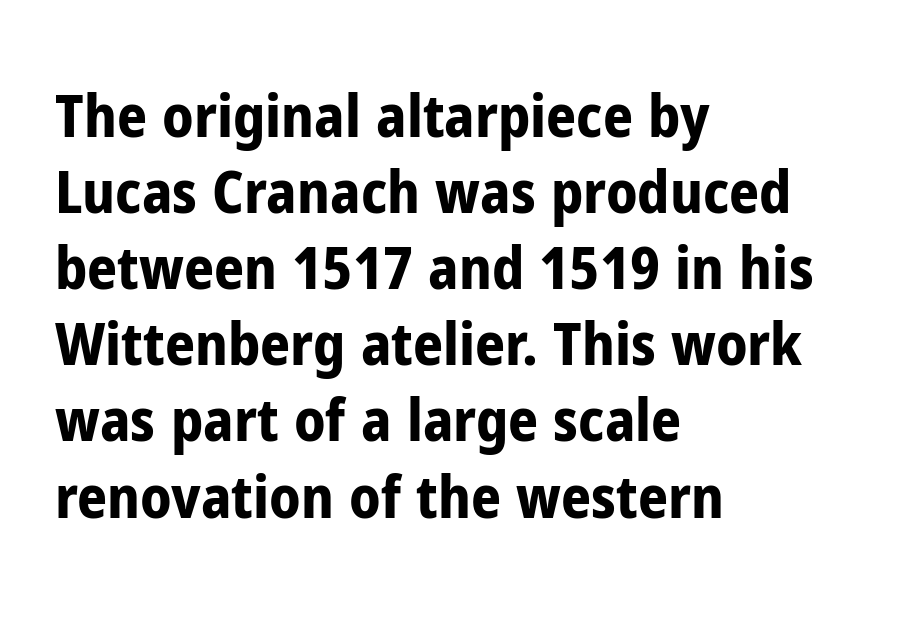
Strong, thick strokes mark this as bold type. Reading down the column, the eye jumps a familiar distance to each next line. The setting favours the left margin, as ordinary paragraphs usually do. Between one letter and the next there's only the usual sliver of space.
